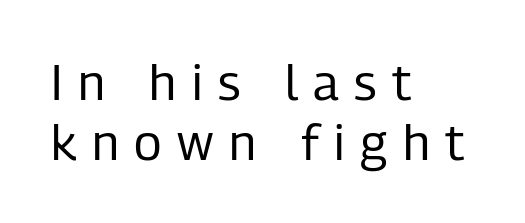
{"serif": "no", "italic": "no", "bold": "no", "weight": "regular", "width": "condensed", "stroke_contrast": "low", "x_height": "medium", "monospaced": "no", "underline": "no", "align": "left", "line_spacing_ratio": 1.2, "letter_spacing": "wide", "letter_spacing_em": 0.31, "glyph_px": 50}
